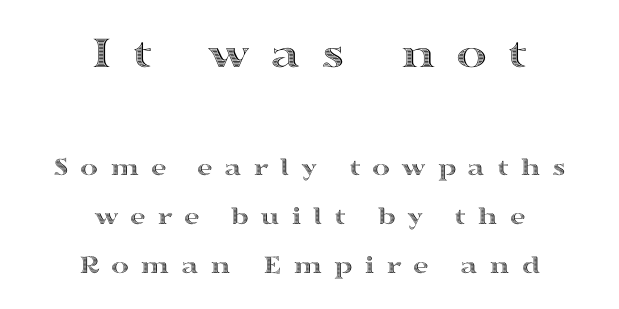
The image shows 47 px wide type, upright; set centered, line spacing 1.83x, unusually wide letter spacing (+0.42 em), not underlined; the first (top) block is 1.74x larger; a medium x-height.
